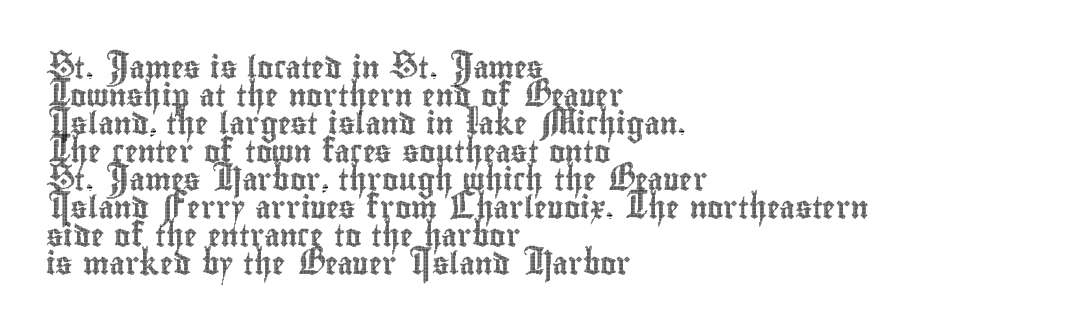
In terms of leading, this rendering sits right in the middle. Do the letters lean? They stand straight. These lines stack with their left ends in a neat column. The zone under the glyphs is completely vacant. The letters sit at their default tracking, neither squeezed nor spread.
